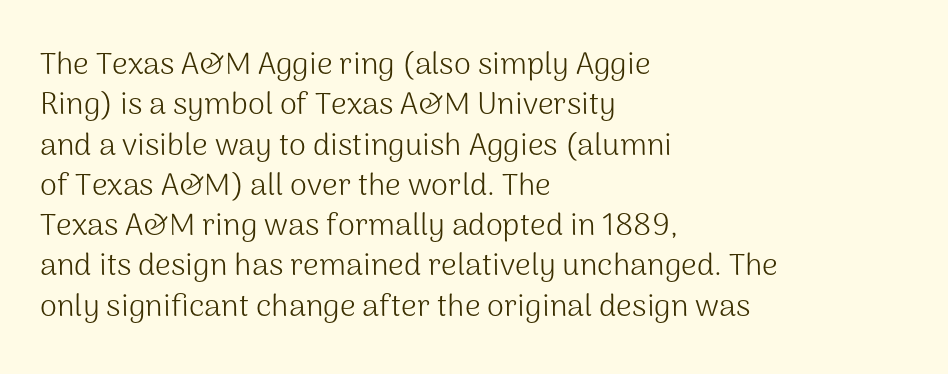
The image shows 31 px light sans-serif type, upright; set left-aligned, normal line spacing (1.3x), normal letter spacing, not underlined; medium stroke contrast and a medium x-height.
